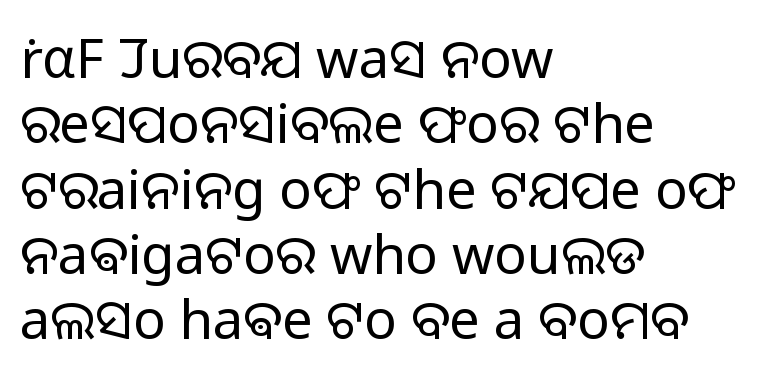
The image shows 54 px light sans-serif type, upright; set left-aligned, line spacing 1.21x, normal letter spacing, not underlined; low stroke contrast and a medium x-height.
